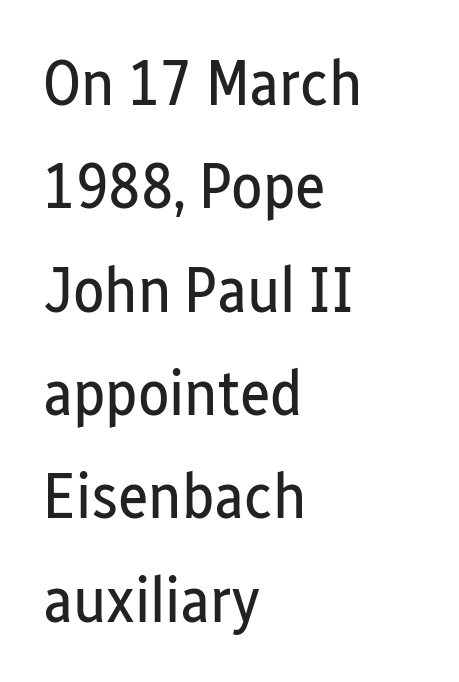
All the whitespace from short lines collects on the right. Characters follow at the spacing the type designer built in. The passage shown stacks its lines at a standard gap. Descenders hang freely into open space. Posture: straight, roman, zero tilt.
